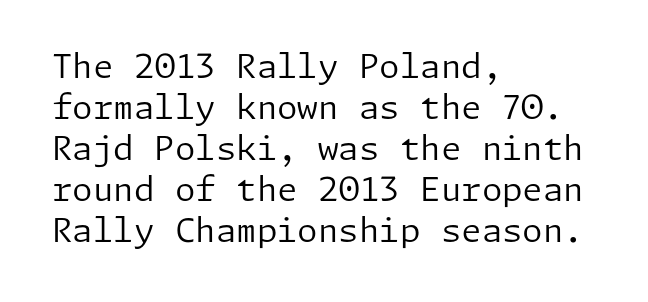
The image shows 33 px regular-weight sans-serif type, upright; set left-aligned, line spacing 1.24x, normal letter spacing, not underlined; low stroke contrast and a medium x-height.
